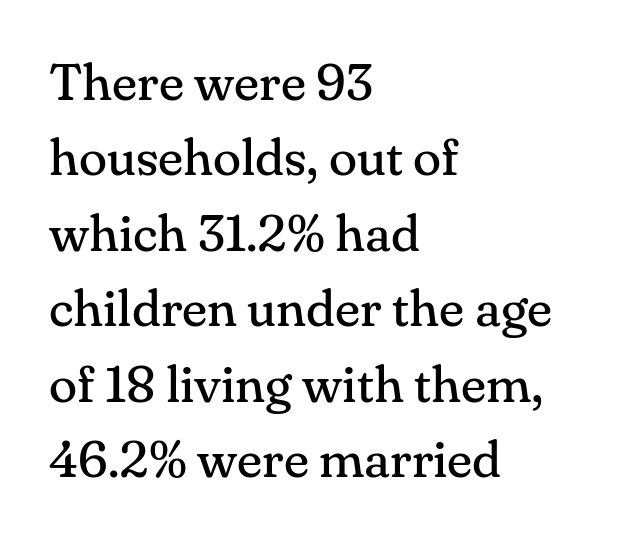
{"serif": "yes", "italic": "no", "bold": "no", "weight": "regular", "width": "normal", "stroke_contrast": "medium", "x_height": "small", "monospaced": "no", "underline": "no", "align": "left", "line_spacing": "normal", "line_spacing_ratio": 1.45, "letter_spacing": "normal", "letter_spacing_em": 0.0, "glyph_px": 52}
